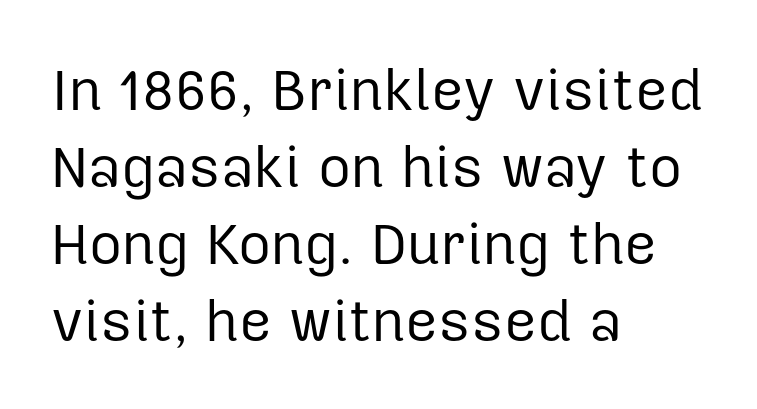
The image shows 57 px regular-weight sans-serif type, upright; set left-aligned, normal line spacing (1.35x), normal letter spacing, not underlined; low stroke contrast and a medium x-height.
